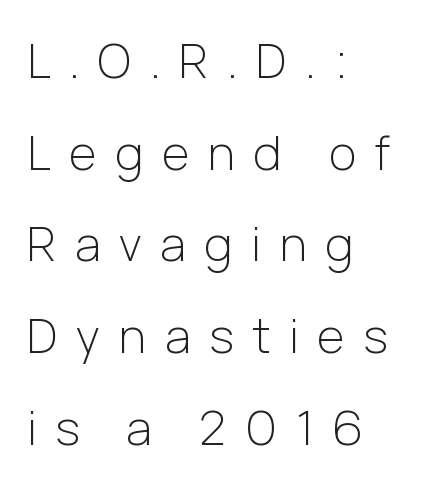
{"serif": "no", "italic": "no", "bold": "no", "weight": "light", "width": "normal", "stroke_contrast": "low", "x_height": "medium", "monospaced": "no", "underline": "no", "align": "left", "line_spacing": "loose", "line_spacing_ratio": 1.95, "letter_spacing": "wide", "letter_spacing_em": 0.4, "glyph_px": 47}
